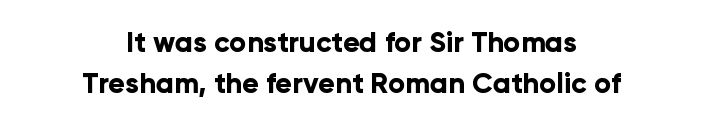
The image shows 28 px bold sans-serif type, upright; set centered, normal line spacing (1.46x), normal letter spacing, not underlined; low stroke contrast and a medium x-height.
